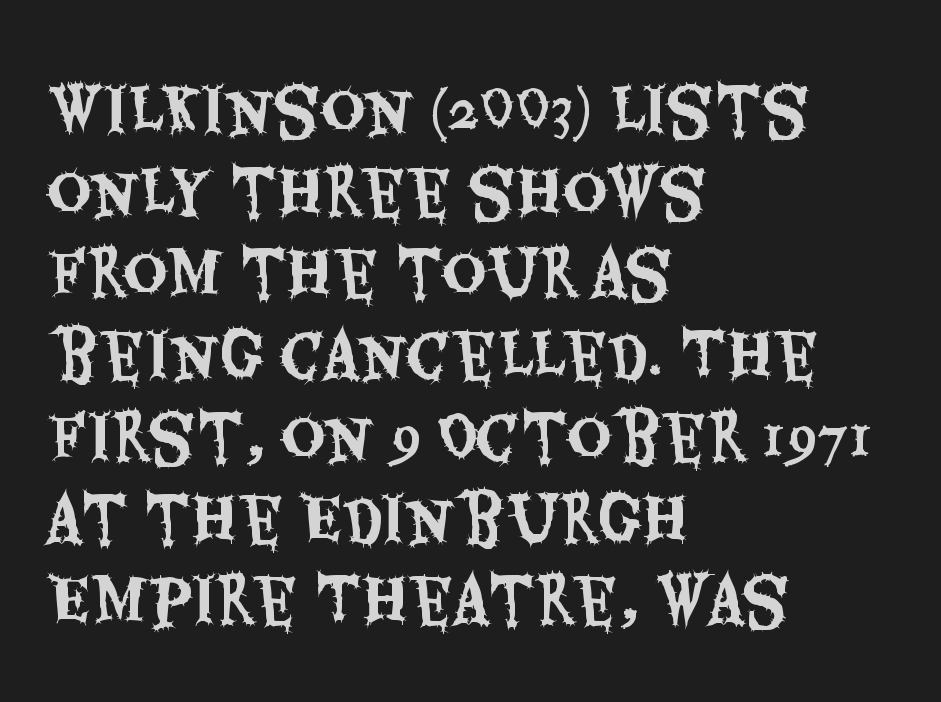
The image shows 61 px condensed sans-serif type, upright; set left-aligned, normal line spacing (1.34x), normal letter spacing, not underlined; medium stroke contrast and a large x-height.
